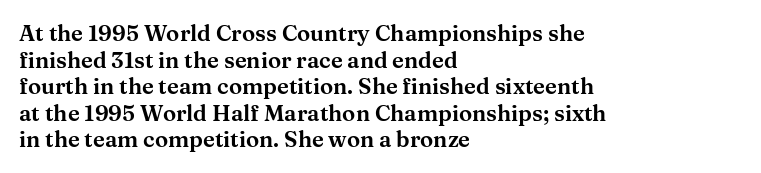
The image shows 22 px text type, upright; set left-aligned, line spacing 1.21x, normal letter spacing, not underlined.
